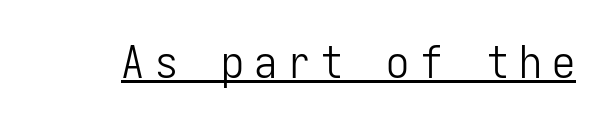
Q: Is the text bold? A: No.
Q: Is the text italic (slanted)? A: No, it is upright.
Q: Is the typeface a serif or a sans-serif typeface? A: Sans-serif.
Q: Is the text underlined? A: Yes.
Q: Is the spacing between letters normal or unusually wide? A: Unusually wide.
Q: Width (condensed, normal, or wide)? A: Condensed.
Q: Stroke contrast? A: Low.
Q: x-height? A: Medium.
Q: Monospaced? A: Yes.
